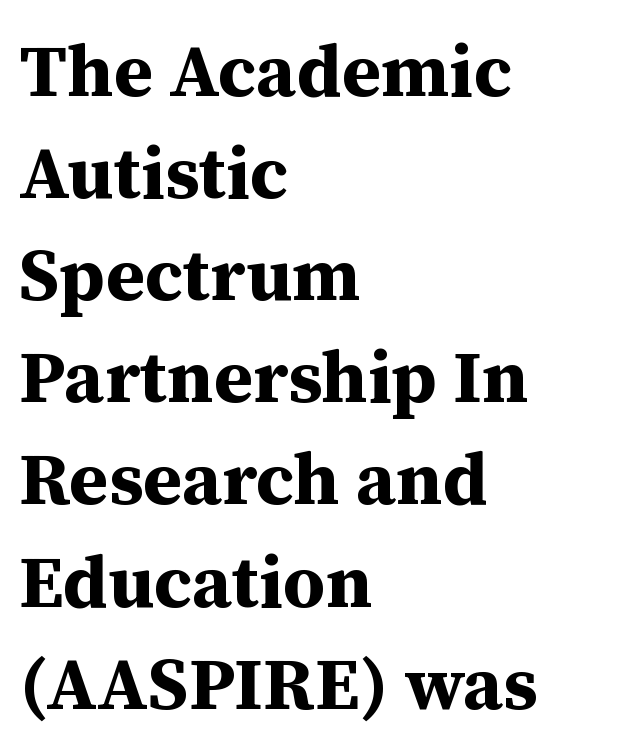
The letterforms sit shoulder to shoulder at normal distance. The sample has been set heavy, in full bold. This sample uses an upright cut, with every glyph sitting square on the baseline. Type style note: has serifs. Think of a printed novel: that variable character pitch is what you see here. Check under the words: just untouched page.
